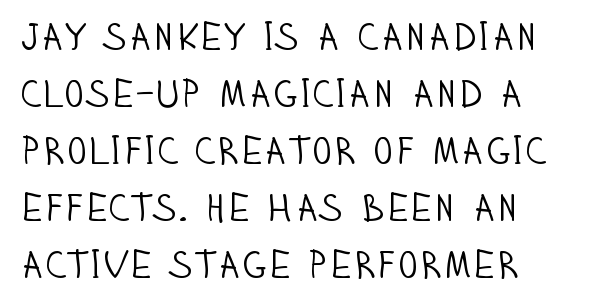
{"serif": "no", "italic": "no", "bold": "no", "weight": "light", "width": "condensed", "stroke_contrast": "low", "x_height": "large", "monospaced": "no", "underline": "no", "align": "left", "line_spacing": "normal", "line_spacing_ratio": 1.46, "letter_spacing": "normal", "letter_spacing_em": 0.0, "glyph_px": 39}
